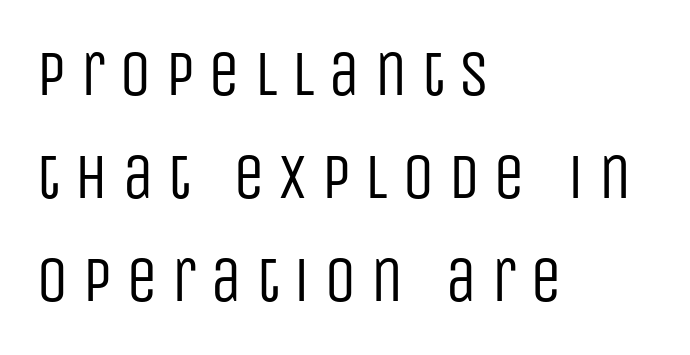
The image shows 64 px regular-weight, condensed sans-serif type, upright; set left-aligned, normal line spacing (1.61x), unusually wide letter spacing (+0.21 em), not underlined; low stroke contrast and a large x-height.
